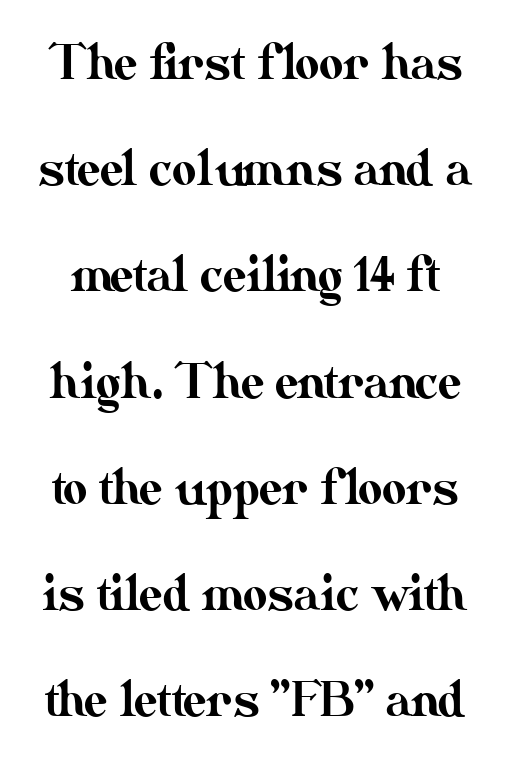
The specimen omits any rule beneath the text block's lines. Does the lettering tilt? It doesn't — this is upright. The leading is generous, giving the passage an open texture. What stands out about the letter spacing? Nothing — it is the standard amount.
